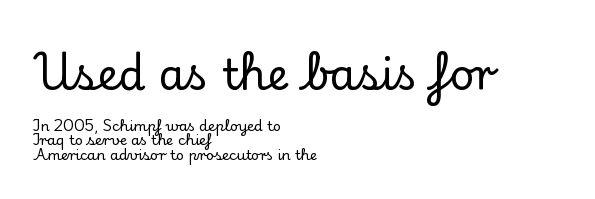
Nothing unusual about the tracking: characters are spaced as the font intends. Which chunk is bigger? The first one — the top block dwarfs the bottom. When letters stand straight like this, we call the style roman or upright. Font category for this specimen: serif. These lines are rendered in a variable-pitch font.
